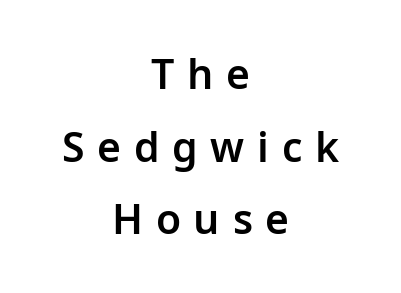
{"serif": "no", "italic": "no", "width": "normal", "stroke_contrast": "low", "x_height": "medium", "monospaced": "no", "underline": "no", "align": "center", "line_spacing_ratio": 1.77, "letter_spacing": "wide", "letter_spacing_em": 0.31, "glyph_px": 41}
